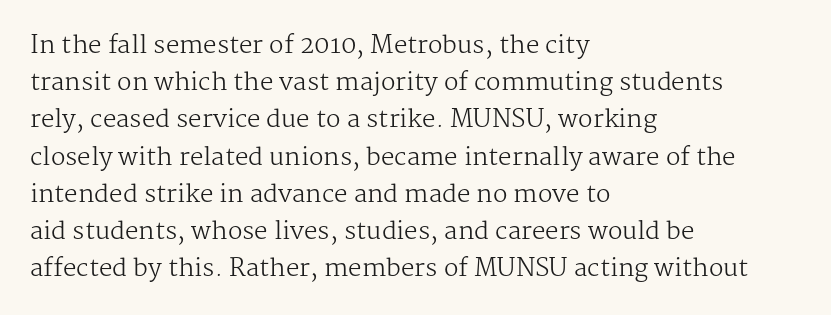
Ordinary non-slanted type is in use. This sample uses plain, unmodified letter spacing. Has an underline been added? It has not. The designer left line spacing at the default. The cut favours lightness, reaching ordinary text weight at its darkest. Layout note: lines flush left.
